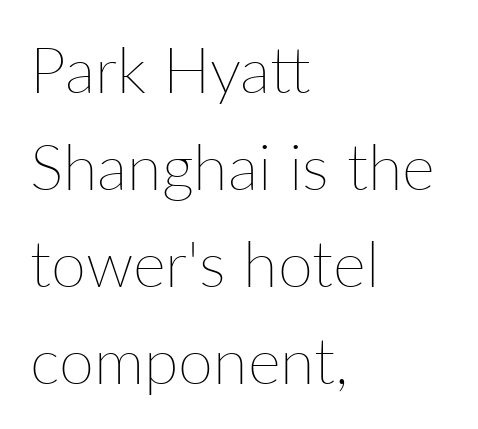
{"italic": "no", "bold": "no", "weight": "thin", "width": "normal", "stroke_contrast": "low", "x_height": "medium", "monospaced": "no", "underline": "no", "align": "left", "line_spacing": "normal", "line_spacing_ratio": 1.54, "letter_spacing": "normal", "letter_spacing_em": 0.0, "glyph_px": 63}
